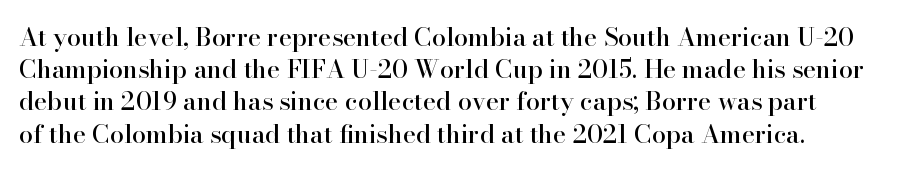
No italicization has been applied; the sample stays upright. This sample uses plain, unmodified letter spacing. Decoration check: the copy has no underline. The typesetter chose a ragged-right arrangement here. Interline gaps are of average width in this sample.
